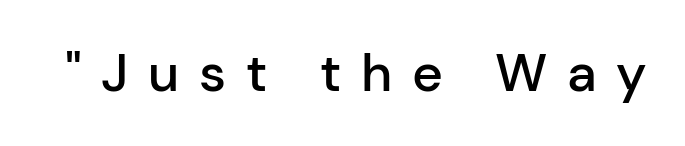
{"serif": "no", "italic": "no", "bold": "semi", "weight": "semibold", "width": "normal", "stroke_contrast": "low", "x_height": "medium", "monospaced": "no", "underline": "no", "letter_spacing": "wide", "letter_spacing_em": 0.37, "glyph_px": 53}
